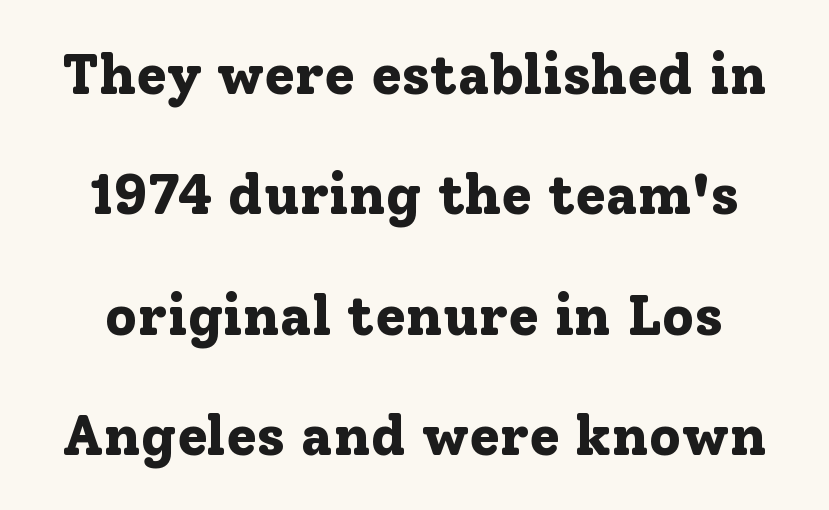
The type is set solid horizontally, with unmodified tracking. Clear beneath every line of the passage. The letters stand upright; this is a roman face. Each letter's strokes conclude with small projecting serifs.
